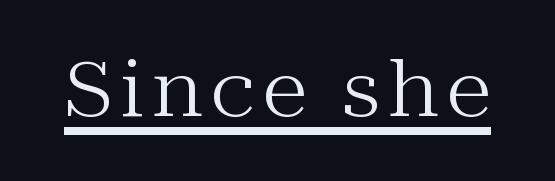
Q: Is the text bold? A: No.
Q: Is the text italic (slanted)? A: No, it is upright.
Q: Is the typeface a serif or a sans-serif typeface? A: Serif.
Q: Is the text underlined? A: Yes.
Q: Width (condensed, normal, or wide)? A: Normal.
Q: Stroke contrast? A: Medium.
Q: x-height? A: Medium.
Q: Monospaced? A: No.
